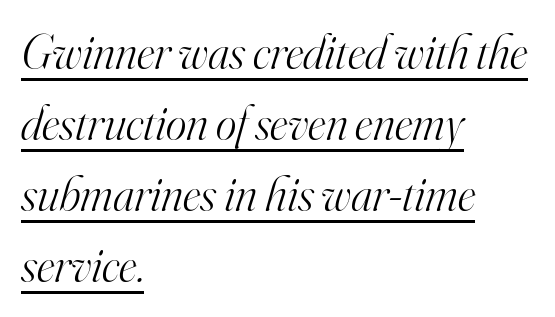
The image shows 49 px light serif type, italic (leaning right); set left-aligned, normal line spacing (1.45x), normal letter spacing, underlined; high stroke contrast and a small x-height.
